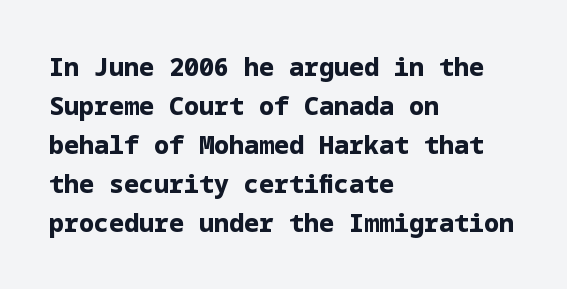
{"italic": "no", "bold": "yes", "underline": "no", "align": "left", "line_spacing": "normal", "line_spacing_ratio": 1.56, "letter_spacing": "normal", "letter_spacing_em": 0.0, "glyph_px": 25}
